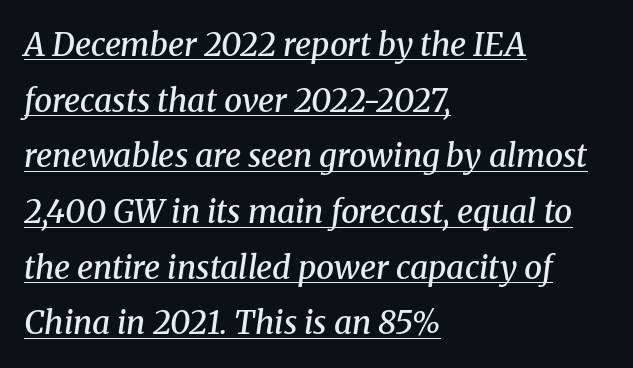
{"serif": "yes", "italic": "yes", "lean": "right", "slant_degrees": 8, "bold": "semi", "weight": "semibold", "width": "normal", "stroke_contrast": "medium", "x_height": "medium", "monospaced": "no", "underline": "yes", "align": "left", "line_spacing_ratio": 1.74, "letter_spacing": "normal", "letter_spacing_em": 0.0, "glyph_px": 32}
